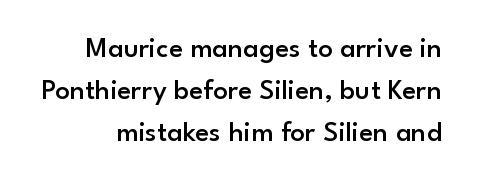
In terms of weight, the rendering is demibold, just under bold. Quick note: interline space is typical. Letter spacing: default. Underline: absent.
